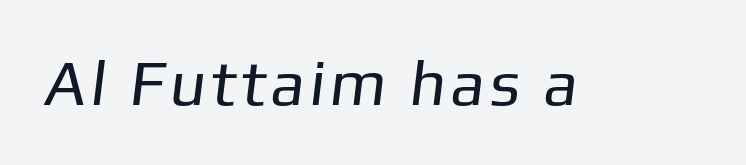
{"serif": "no", "bold": "no", "weight": "regular", "width": "normal", "stroke_contrast": "low", "x_height": "medium", "monospaced": "no", "underline": "no", "glyph_px": 64}
